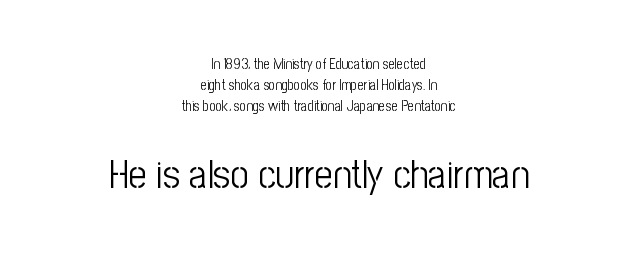
{"serif": "no", "italic": "no", "bold": "no", "weight": "light", "width": "condensed", "stroke_contrast": "low", "x_height": "medium", "monospaced": "no", "underline": "no", "align": "center", "line_spacing": "normal", "line_spacing_ratio": 1.49, "letter_spacing": "normal", "letter_spacing_em": 0.0, "larger_block": "second", "size_ratio": 2.86, "glyph_px": 40}
